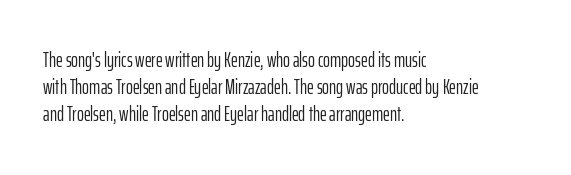
The image shows 21 px text type, upright; set left-aligned, normal line spacing (1.29x), normal letter spacing, not underlined.
